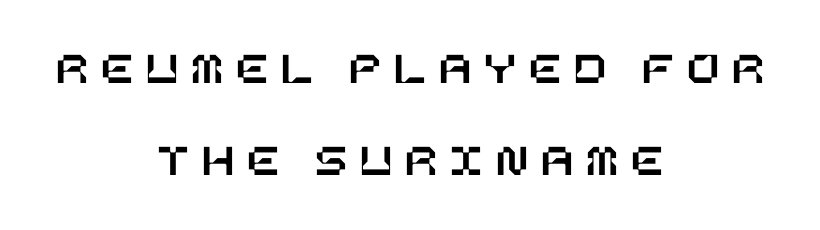
Q: Is the text italic (slanted)? A: No, it is upright.
Q: Is the text underlined? A: No.
Q: How is the paragraph aligned? A: Centered.
Q: Is the spacing between letters normal or unusually wide? A: Unusually wide.
Q: Is the spacing between lines tight, normal or loose? A: Loose.
Q: Width (condensed, normal, or wide)? A: Normal.
Q: Stroke contrast? A: Low.
Q: x-height? A: Large.
